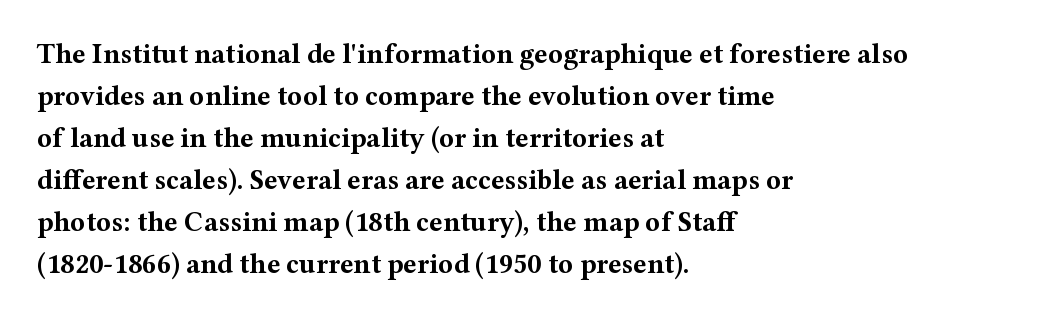
Q: Is the text bold? A: Yes.
Q: Is the text italic (slanted)? A: No, it is upright.
Q: Is the typeface a serif or a sans-serif typeface? A: Serif.
Q: Is the text underlined? A: No.
Q: How is the paragraph aligned? A: Left-aligned.
Q: Is the spacing between letters normal or unusually wide? A: Normal.
Q: Is the spacing between lines tight, normal or loose? A: Normal.
Q: Width (condensed, normal, or wide)? A: Wide.
Q: Stroke contrast? A: Medium.
Q: x-height? A: Medium.
Q: Monospaced? A: No.
